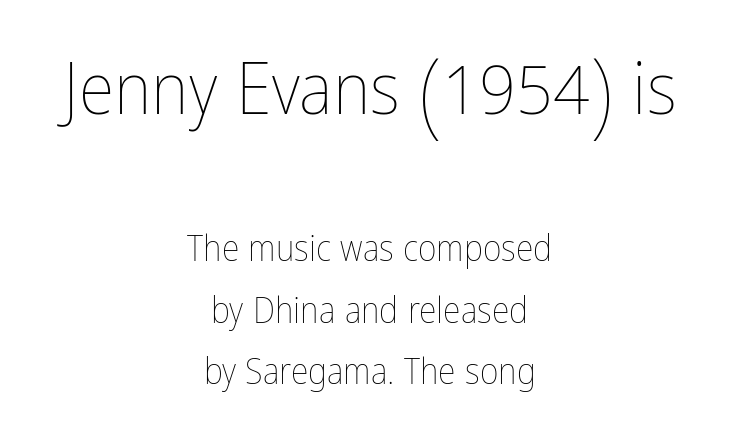
The strip under each line holds only bare page. The upper block of text is set noticeably larger than the block beneath it. When letters stand straight like this, we call the style roman or upright. Tracking here is standard; glyphs follow each other at the usual distance. Compared with a typical body face, this is equally light or lighter still.
